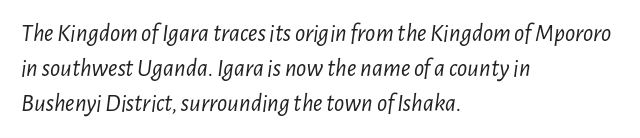
The image shows 25 px text type, italic (leaning right); set left-aligned, normal line spacing (1.41x), normal letter spacing, not underlined.
